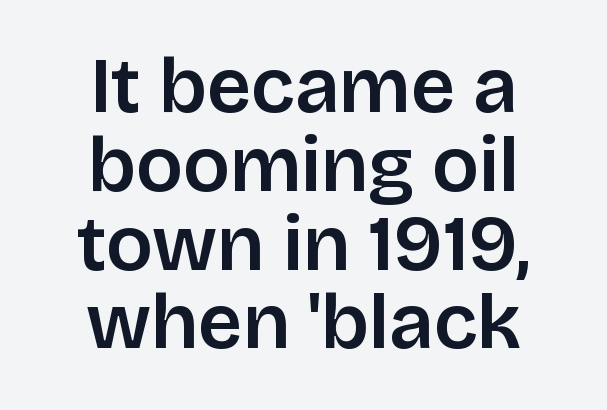
Q: Is the text bold? A: Semi-bold.
Q: Is the text italic (slanted)? A: No, it is upright.
Q: Is the typeface a serif or a sans-serif typeface? A: Sans-serif.
Q: Is the text underlined? A: No.
Q: How is the paragraph aligned? A: Centered.
Q: Is the spacing between letters normal or unusually wide? A: Normal.
Q: Is the spacing between lines tight, normal or loose? A: Tight.
Q: Width (condensed, normal, or wide)? A: Normal.
Q: Stroke contrast? A: Low.
Q: x-height? A: Large.
Q: Monospaced? A: No.
